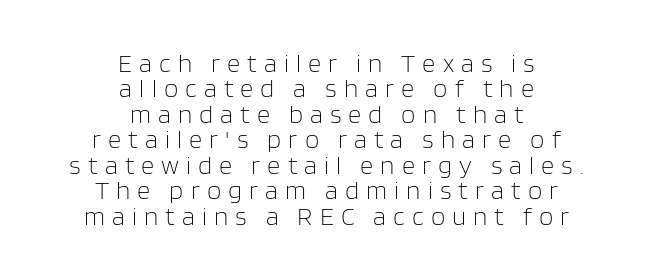
The lines in this sample share a center point and differ in where they start and stop. Bare-footed words on every line. A typesetter would call this leading minimal, almost set solid. Letter spacing: wide. The font's upright variant was chosen for this text. The strokes are not fattened; the text isn't bold.
